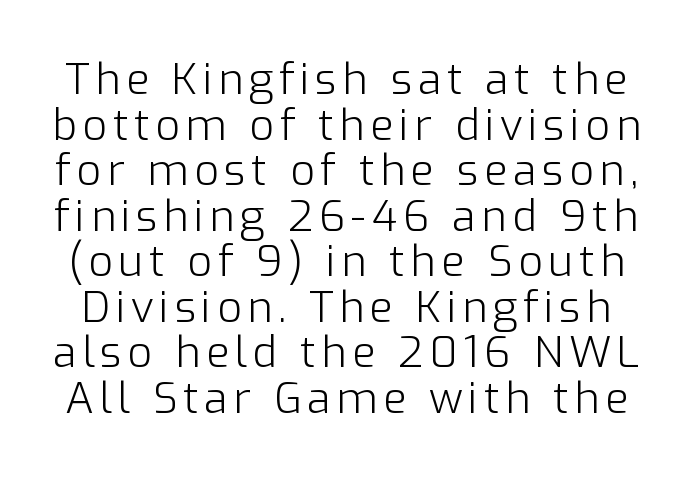
{"serif": "no", "italic": "no", "bold": "no", "weight": "light", "width": "normal", "stroke_contrast": "low", "x_height": "medium", "monospaced": "no", "underline": "no", "line_spacing": "tight", "line_spacing_ratio": 1.06, "glyph_px": 43}
